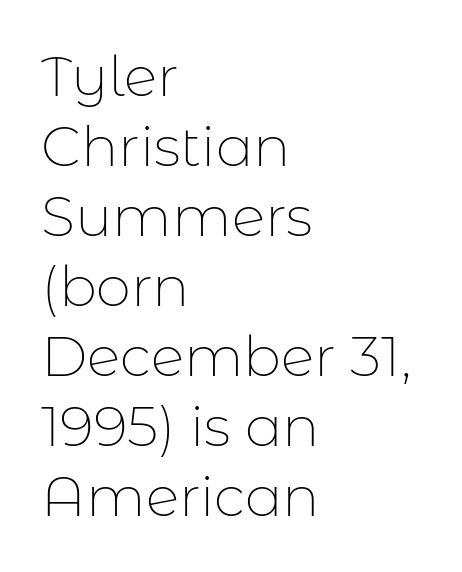
{"serif": "no", "italic": "no", "bold": "no", "weight": "thin", "width": "normal", "stroke_contrast": "low", "x_height": "medium", "monospaced": "no", "underline": "no", "align": "left", "line_spacing": "normal", "line_spacing_ratio": 1.25, "letter_spacing": "normal", "letter_spacing_em": 0.0, "glyph_px": 56}
